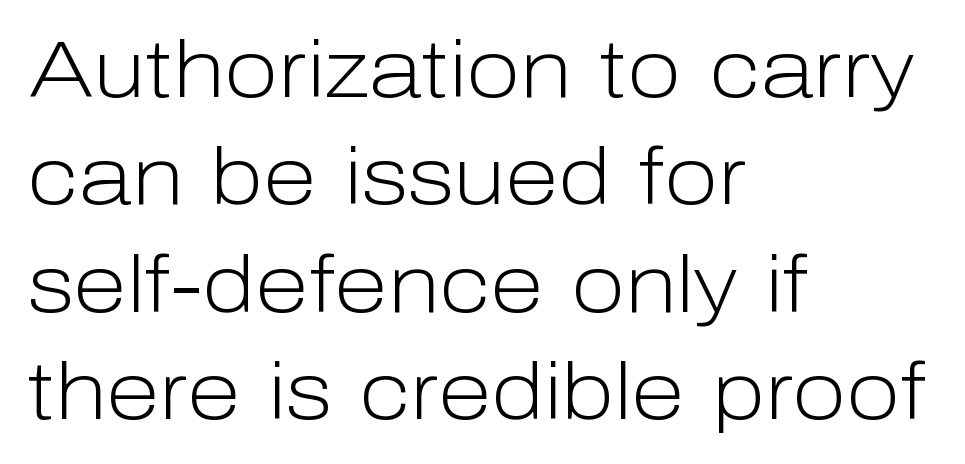
Q: Is the text bold? A: No.
Q: Is the text italic (slanted)? A: No, it is upright.
Q: Is the typeface a serif or a sans-serif typeface? A: Sans-serif.
Q: Is the text underlined? A: No.
Q: How is the paragraph aligned? A: Left-aligned.
Q: Is the spacing between letters normal or unusually wide? A: Normal.
Q: Is the spacing between lines tight, normal or loose? A: Normal.
Q: Width (condensed, normal, or wide)? A: Normal.
Q: Stroke contrast? A: Low.
Q: x-height? A: Medium.
Q: Monospaced? A: No.
